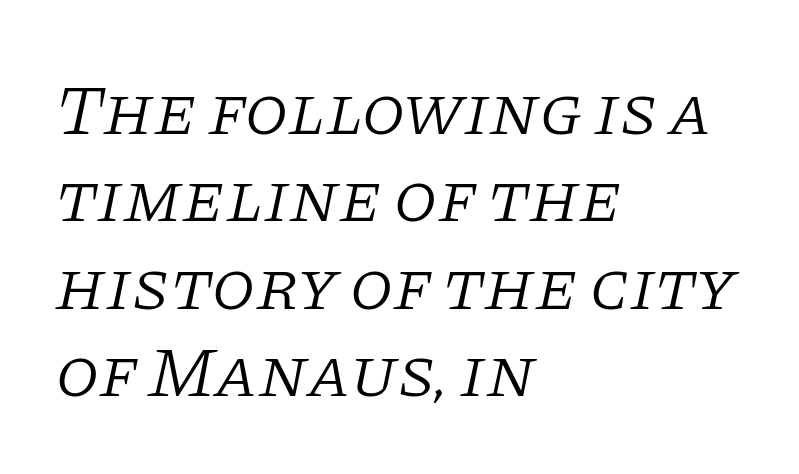
Q: Is the text bold? A: No.
Q: Is the text italic (slanted)? A: Yes, it leans right by about 11 degrees.
Q: Is the typeface a serif or a sans-serif typeface? A: Serif.
Q: Is the text underlined? A: No.
Q: How is the paragraph aligned? A: Left-aligned.
Q: Is the spacing between letters normal or unusually wide? A: Normal.
Q: Width (condensed, normal, or wide)? A: Normal.
Q: Stroke contrast? A: Low.
Q: x-height? A: Large.
Q: Monospaced? A: No.
